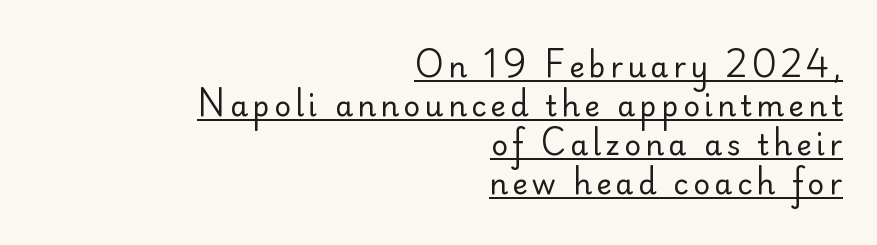
Proportional: the letters do not fall into vertical columns. Each new line begins a customary step beneath the previous one. You can see a thin bar hugging the bottom of the glyphs. The typesetting does not lean heavy: it is not bold.
